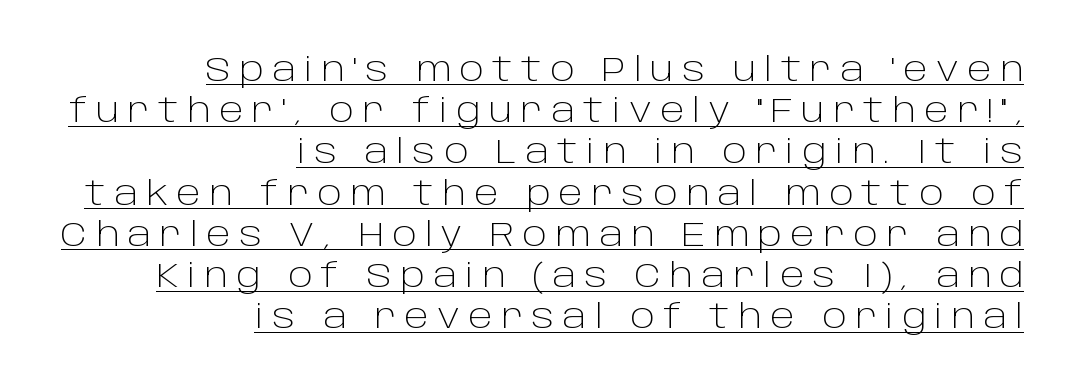
The image shows 33 px light sans-serif type, upright; set right-aligned, normal line spacing (1.25x), unusually wide letter spacing (+0.25 em), underlined; low stroke contrast and a large x-height.
